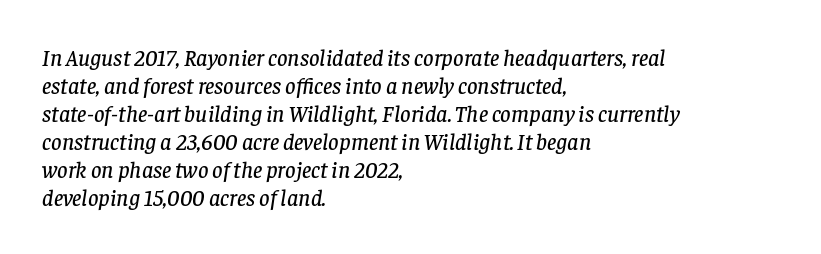
{"italic": "yes", "lean": "right", "slant_degrees": 8, "underline": "no", "align": "left", "line_spacing_ratio": 1.22, "letter_spacing": "normal", "letter_spacing_em": 0.0, "glyph_px": 23}
